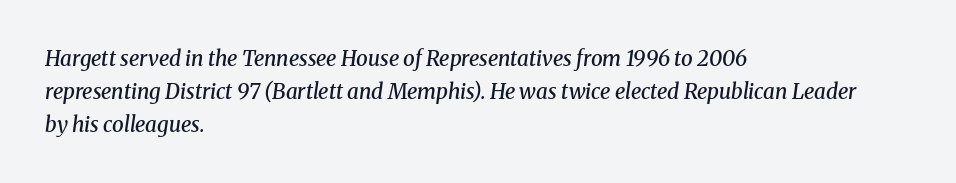
No word sits above an underline. The block of text has a typical density, with ordinary space between rows. Tall strokes in this sample are angled rather than plumb. Summary of weight: moderately heavy, a semibold. Where is the straight margin? On the left. Each word holds together tightly as a unit, with standard inter-letter gaps.
